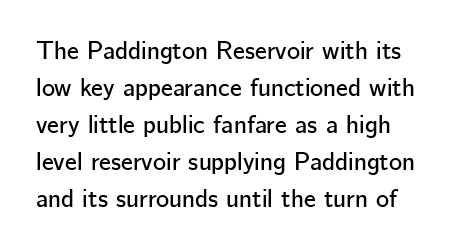
Q: Is the text italic (slanted)? A: No, it is upright.
Q: Is the text underlined? A: No.
Q: How is the paragraph aligned? A: Left-aligned.
Q: Is the spacing between letters normal or unusually wide? A: Normal.
Q: Is the spacing between lines tight, normal or loose? A: Normal.
